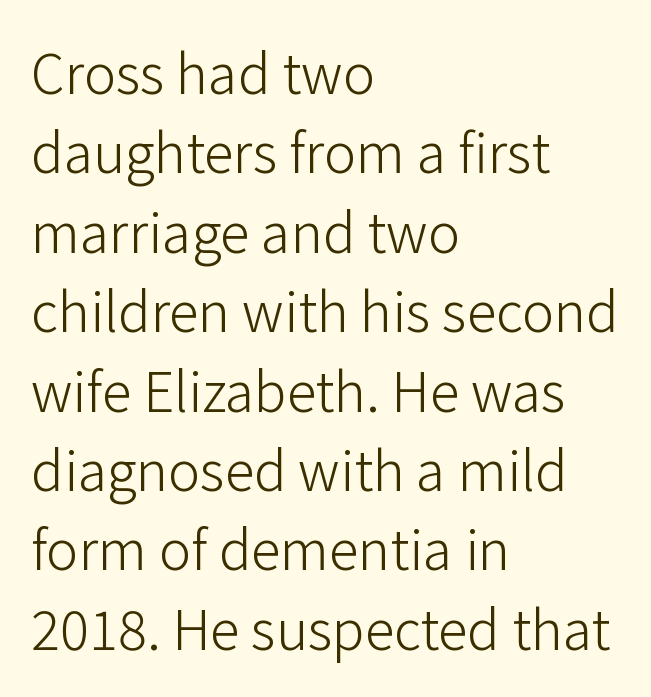
Plain, unruled lines of type. This is not heavy type; no bold has been used. Quick note: not italic, upright. Each letter keeps its own natural width here, so spacing adapts to shape. Each line starts at the same left margin while the right side varies.
